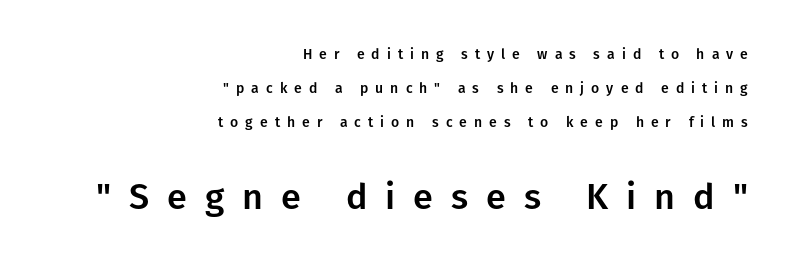
{"serif": "no", "italic": "no", "width": "normal", "stroke_contrast": "low", "x_height": "medium", "monospaced": "no", "underline": "no", "align": "right", "line_spacing": "loose", "line_spacing_ratio": 2.42, "letter_spacing": "wide", "letter_spacing_em": 0.5, "larger_block": "second", "size_ratio": 2.57, "glyph_px": 36}
